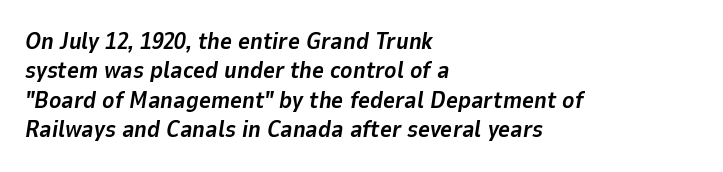
The image shows 23 px bold type, italic (leaning right); set left-aligned, normal line spacing (1.28x), normal letter spacing, not underlined.
